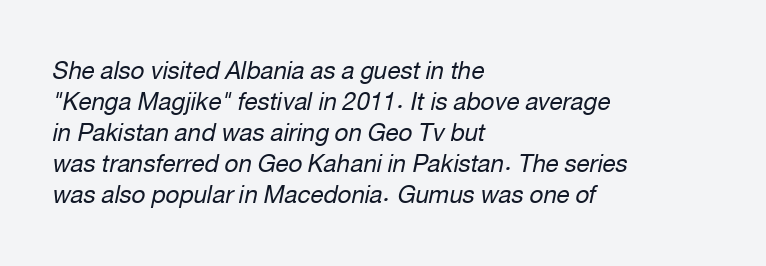
Quick note: interline space is typical. The tracking reads as untouched default to a designer's eye. Words float on clear page, feet unadorned. Looking at the ascenders, they clearly lean.
